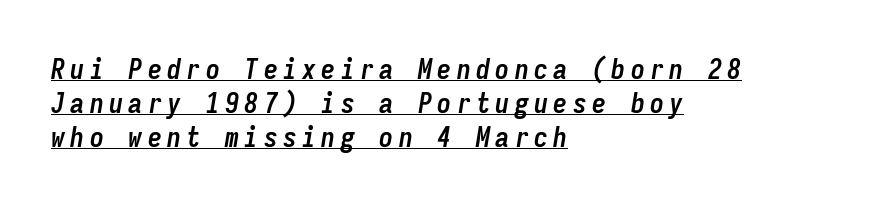
Q: Is the text bold? A: Yes.
Q: Is the text italic (slanted)? A: Yes, it leans right by about 9 degrees.
Q: Is the text underlined? A: Yes.
Q: How is the paragraph aligned? A: Left-aligned.
Q: Width (condensed, normal, or wide)? A: Condensed.
Q: Stroke contrast? A: Low.
Q: x-height? A: Medium.
Q: Monospaced? A: Yes.
